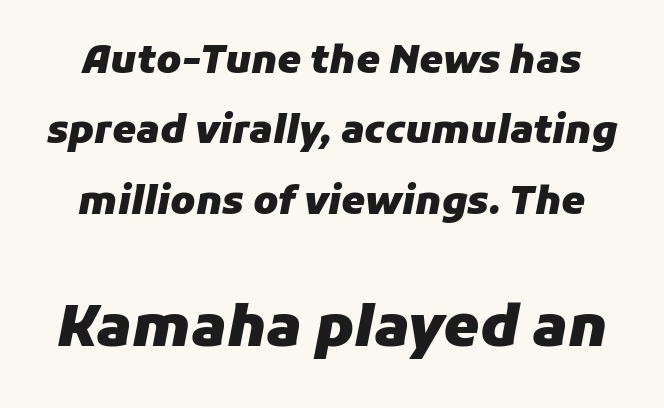
The image shows 57 px heavy type, italic (leaning right); set line spacing 1.85x, normal letter spacing, not underlined; the second (bottom) block is 1.5x larger; low stroke contrast and a medium x-height.
